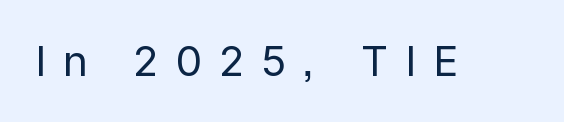
A clean baseline with only descenders dipping below it. The passage shown is typed in a proportional face where columns would drift. Serifs: no, the terminals of the letterforms are clean. No chunkiness to these letters — they're not bold. Every character sits straight up, as roman type does. The rendering inserts visible extra space after every character.
